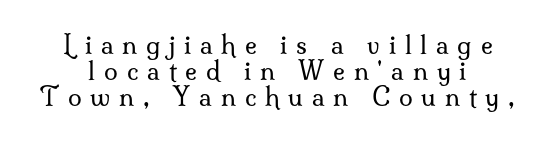
Q: Is the text bold? A: No.
Q: Is the text italic (slanted)? A: No, it is upright.
Q: Is the text underlined? A: No.
Q: Is the spacing between letters normal or unusually wide? A: Unusually wide.
Q: Is the spacing between lines tight, normal or loose? A: Tight.
